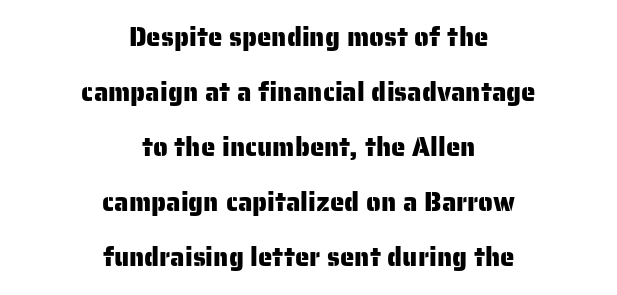
{"italic": "no", "underline": "no", "align": "center", "line_spacing": "loose", "line_spacing_ratio": 2.12, "letter_spacing": "normal", "letter_spacing_em": 0.0, "glyph_px": 26}
